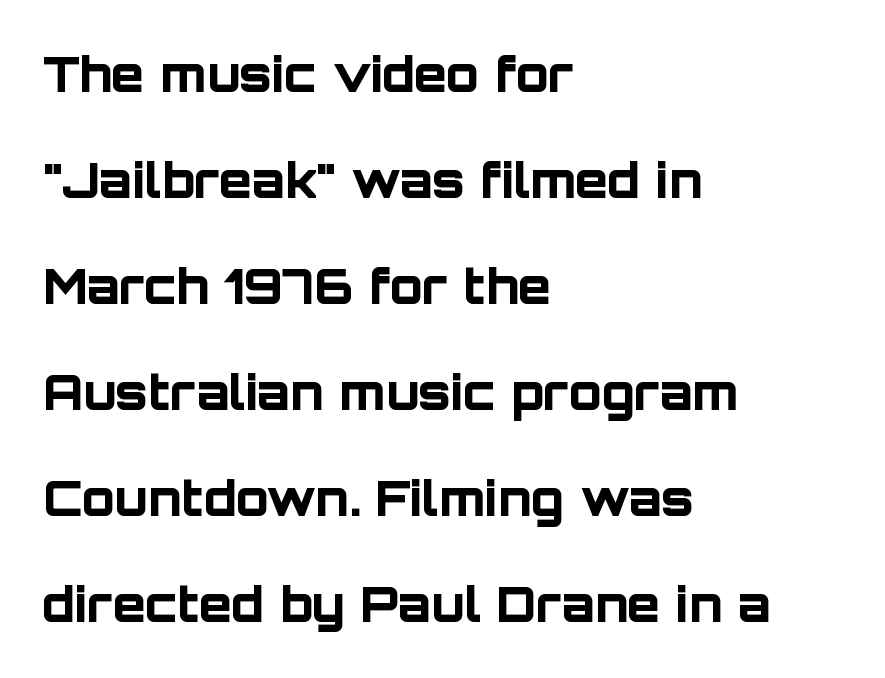
The image shows 48 px bold sans-serif type, upright; set left-aligned, loose line spacing (2.21x), normal letter spacing, not underlined; low stroke contrast and a large x-height.
